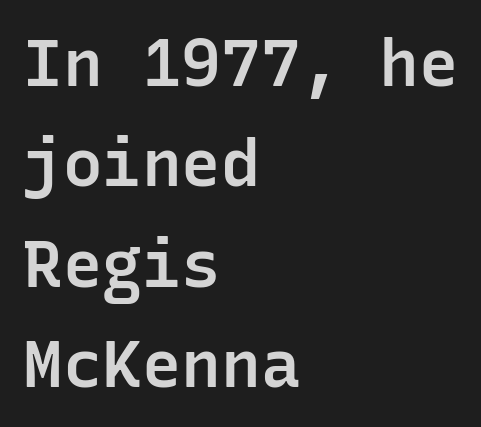
{"serif": "no", "italic": "no", "bold": "semi", "weight": "semibold", "width": "normal", "stroke_contrast": "low", "x_height": "medium", "monospaced": "yes", "underline": "no", "align": "left", "line_spacing": "normal", "line_spacing_ratio": 1.52, "letter_spacing": "normal", "letter_spacing_em": 0.0, "glyph_px": 66}
